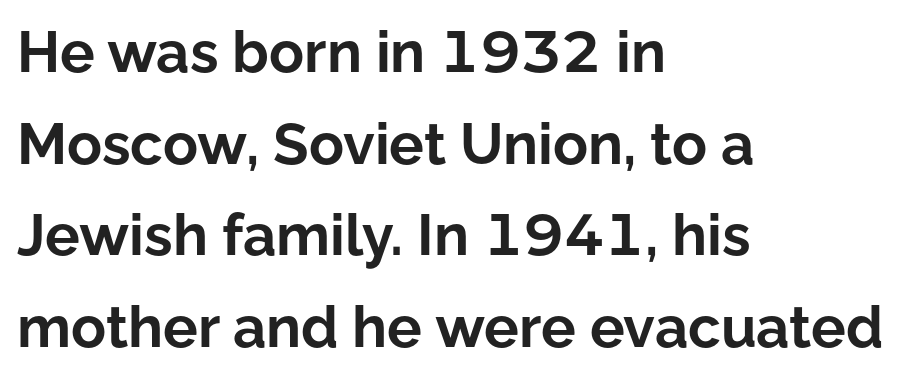
{"serif": "no", "italic": "no", "bold": "yes", "weight": "bold", "width": "normal", "stroke_contrast": "low", "x_height": "medium", "monospaced": "no", "underline": "no", "align": "left", "line_spacing": "normal", "line_spacing_ratio": 1.58, "letter_spacing": "normal", "letter_spacing_em": 0.0, "glyph_px": 58}
